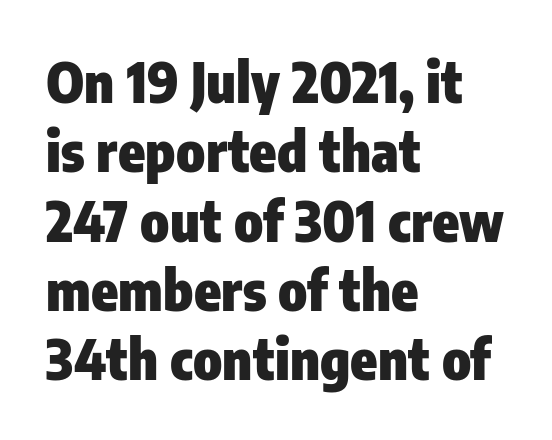
The image shows 55 px heavy, condensed sans-serif type, upright; set left-aligned, normal line spacing (1.26x), normal letter spacing, not underlined; low stroke contrast and a medium x-height.
